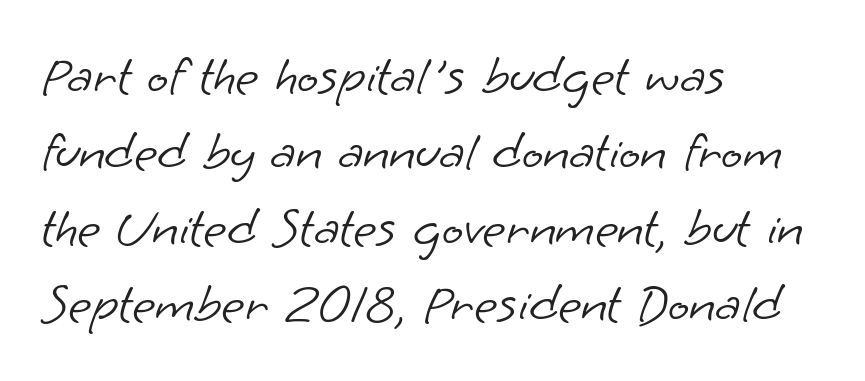
Q: Is the text bold? A: No.
Q: Is the typeface a serif or a sans-serif typeface? A: Sans-serif.
Q: Is the text underlined? A: No.
Q: How is the paragraph aligned? A: Left-aligned.
Q: Is the spacing between letters normal or unusually wide? A: Normal.
Q: Is the spacing between lines tight, normal or loose? A: Normal.
Q: Width (condensed, normal, or wide)? A: Normal.
Q: Stroke contrast? A: Low.
Q: x-height? A: Small.
Q: Monospaced? A: No.
